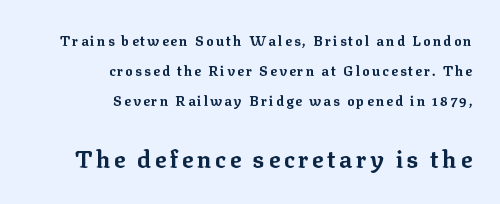
Q: Is the text bold? A: Yes.
Q: Is the text italic (slanted)? A: No, it is upright.
Q: Is the text underlined? A: No.
Q: How is the paragraph aligned? A: Right-aligned.
Q: Is the spacing between lines tight, normal or loose? A: Loose.
Q: Which block of text is set in a larger size, the first (top) or the second (bottom)? A: The second (bottom) one.
